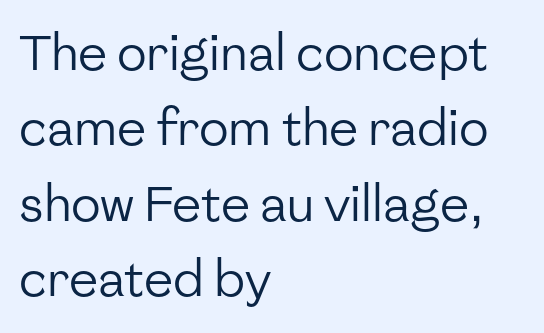
Weight class: somewhere from thin through regular. Each word holds together tightly as a unit, with standard inter-letter gaps. Note the varied advance widths — an 'i' is clearly narrower than an 'm'. Nobody drew a line under any word here. The space between consecutive lines is moderate. Left-aligned paragraph, ragged on the right.
